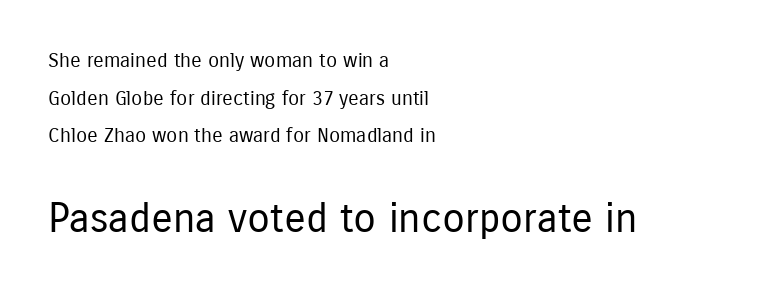
The image shows 41 px regular-weight, condensed sans-serif type, upright; set left-aligned, line spacing 1.88x, normal letter spacing, not underlined; the second (bottom) block is 2.05x larger; low stroke contrast and a medium x-height.
